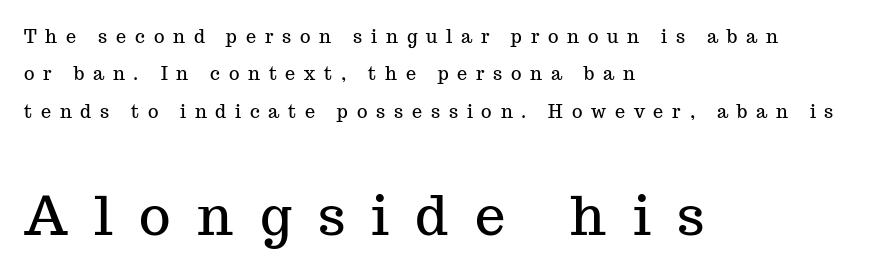
The font's upright variant was chosen for this text. This is serif lettering, the kind often seen in printed books. Is the letter spacing exaggerated? Yes — the characters are pushed far apart. Top chunk: small. Bottom chunk: large. Honestly, the rows look like they've been pulled way apart. Is the block centered? No — it sits flush against the left margin.
